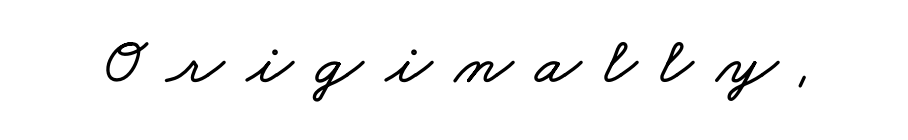
{"width": "wide", "stroke_contrast": "low", "x_height": "small", "monospaced": "no", "underline": "no", "letter_spacing": "wide", "letter_spacing_em": 0.34, "glyph_px": 67}
